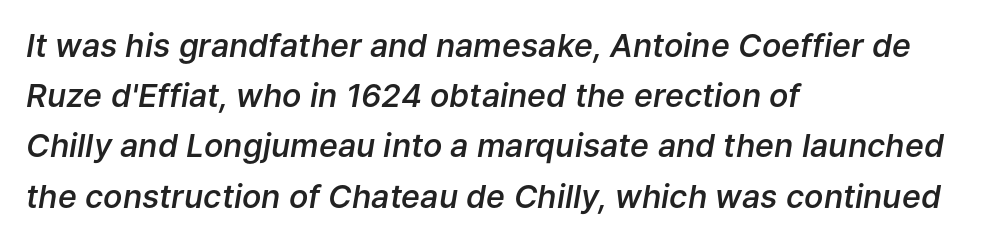
The image shows 32 px semibold type, italic (leaning right); set left-aligned, normal line spacing (1.57x), normal letter spacing, not underlined; low stroke contrast and a medium x-height.
